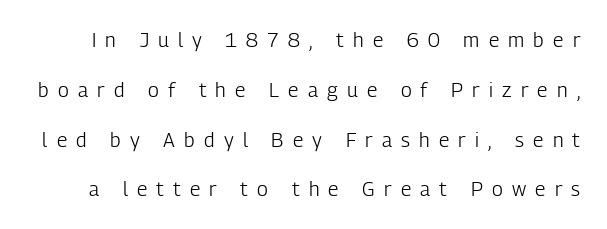
{"italic": "no", "bold": "no", "underline": "no", "line_spacing": "loose", "line_spacing_ratio": 2.49, "letter_spacing": "wide", "letter_spacing_em": 0.46, "glyph_px": 20}
